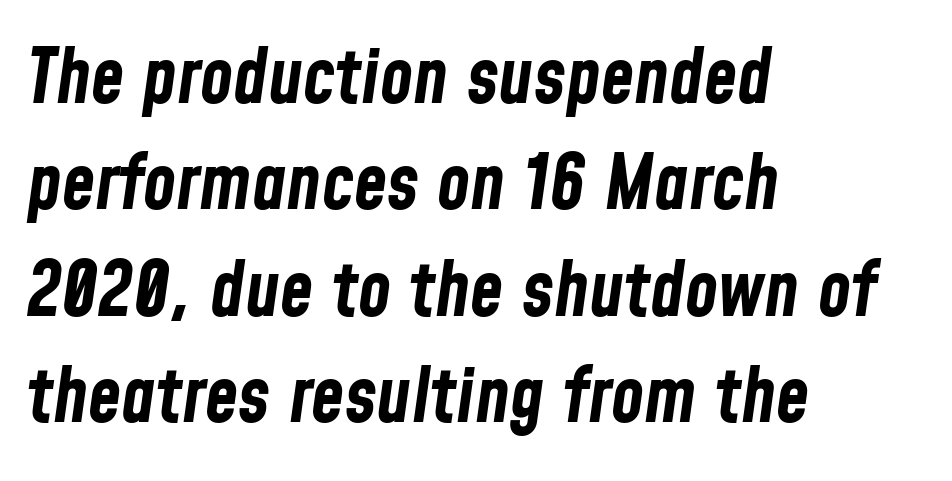
The image shows 76 px bold, condensed type, italic (leaning right); set left-aligned, normal line spacing (1.4x), normal letter spacing, not underlined; low stroke contrast and a medium x-height.
